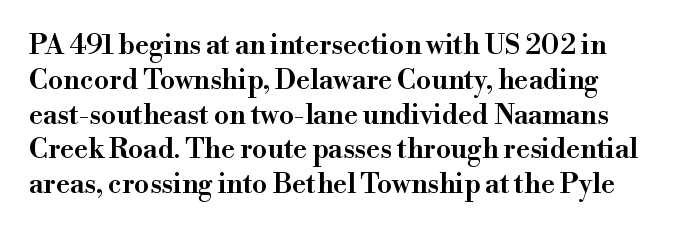
A bare baseline throughout the passage. A typesetter would mark this as roman, not italic. Leading: standard. Here the glyphs are tracked normally, forming tight word shapes.
